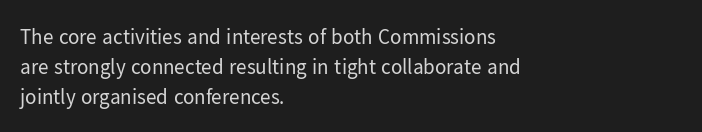
The image shows 21 px text type, upright; set left-aligned, normal line spacing (1.43x), normal letter spacing, not underlined.
